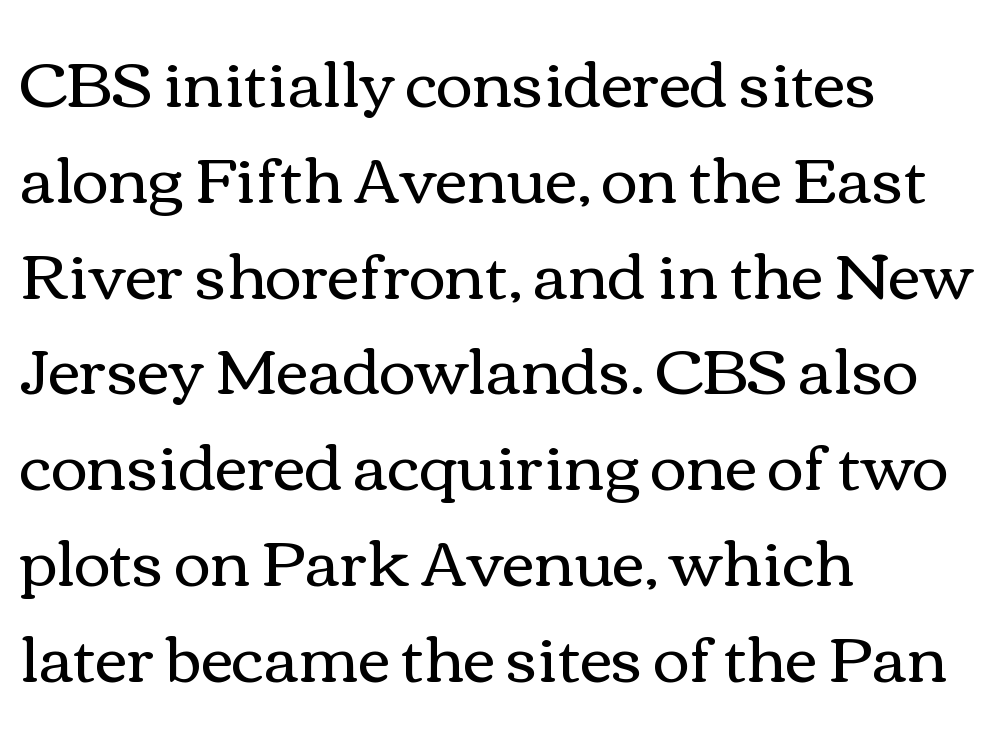
Q: Is the text bold? A: No.
Q: Is the text italic (slanted)? A: No, it is upright.
Q: Is the text underlined? A: No.
Q: How is the paragraph aligned? A: Left-aligned.
Q: Is the spacing between letters normal or unusually wide? A: Normal.
Q: Is the spacing between lines tight, normal or loose? A: Normal.
Q: Width (condensed, normal, or wide)? A: Wide.
Q: x-height? A: Medium.
Q: Monospaced? A: No.
